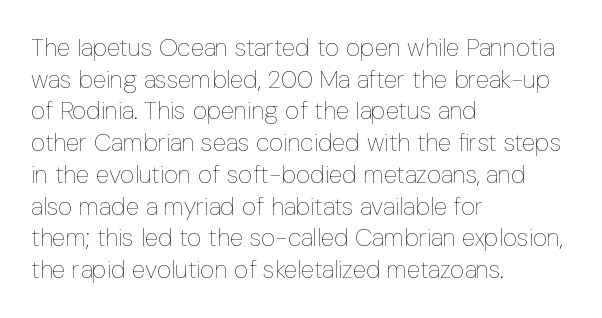
Q: Is the text bold? A: No.
Q: Is the text italic (slanted)? A: No, it is upright.
Q: Is the text underlined? A: No.
Q: How is the paragraph aligned? A: Left-aligned.
Q: Is the spacing between letters normal or unusually wide? A: Normal.
Q: Is the spacing between lines tight, normal or loose? A: Normal.
